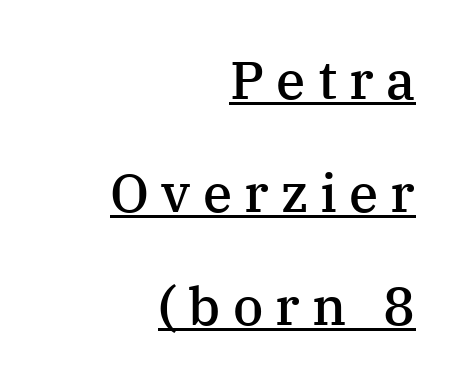
The image shows 53 px semibold serif type, upright; set right-aligned, loose line spacing (2.13x), unusually wide letter spacing (+0.23 em), underlined; medium stroke contrast and a medium x-height.
